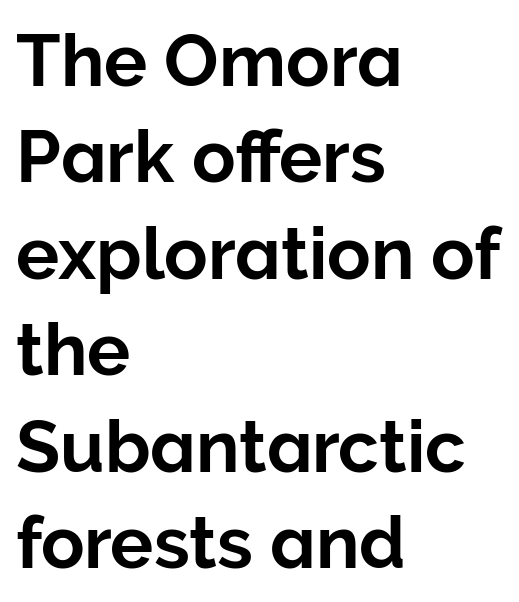
Q: Is the text italic (slanted)? A: No, it is upright.
Q: Is the typeface a serif or a sans-serif typeface? A: Sans-serif.
Q: Is the text underlined? A: No.
Q: How is the paragraph aligned? A: Left-aligned.
Q: Is the spacing between letters normal or unusually wide? A: Normal.
Q: Is the spacing between lines tight, normal or loose? A: Normal.
Q: Width (condensed, normal, or wide)? A: Normal.
Q: Stroke contrast? A: Low.
Q: x-height? A: Medium.
Q: Monospaced? A: No.
